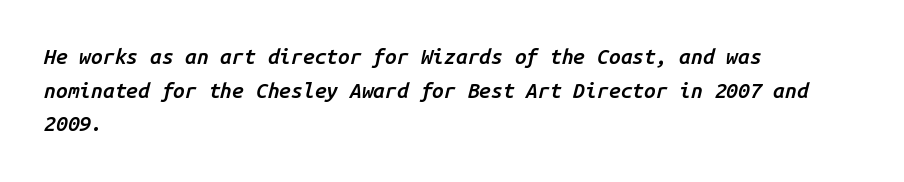
{"italic": "yes", "lean": "right", "slant_degrees": 14, "bold": "semi", "underline": "no", "align": "left", "line_spacing": "normal", "line_spacing_ratio": 1.6, "letter_spacing": "normal", "letter_spacing_em": 0.0, "glyph_px": 21}
